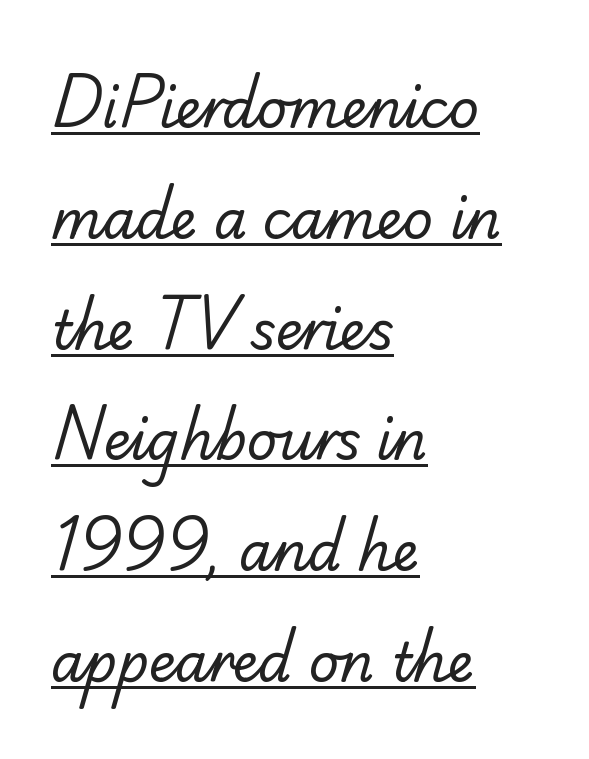
{"serif": "no", "bold": "no", "weight": "regular", "width": "normal", "stroke_contrast": "low", "x_height": "small", "monospaced": "no", "underline": "yes", "align": "left", "line_spacing": "loose", "line_spacing_ratio": 2.09, "letter_spacing": "normal", "letter_spacing_em": 0.0, "glyph_px": 53}
